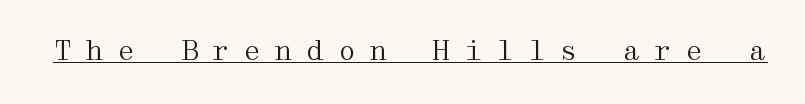
Q: Is the text bold? A: No.
Q: Is the text italic (slanted)? A: No, it is upright.
Q: Is the text underlined? A: Yes.
Q: Is the spacing between letters normal or unusually wide? A: Unusually wide.
